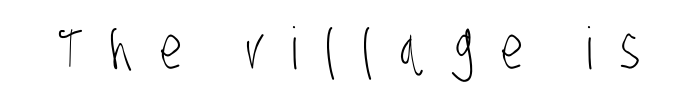
{"serif": "no", "bold": "no", "weight": "light", "width": "condensed", "stroke_contrast": "low", "x_height": "large", "monospaced": "no", "underline": "no", "letter_spacing": "wide", "letter_spacing_em": 0.47, "glyph_px": 58}
